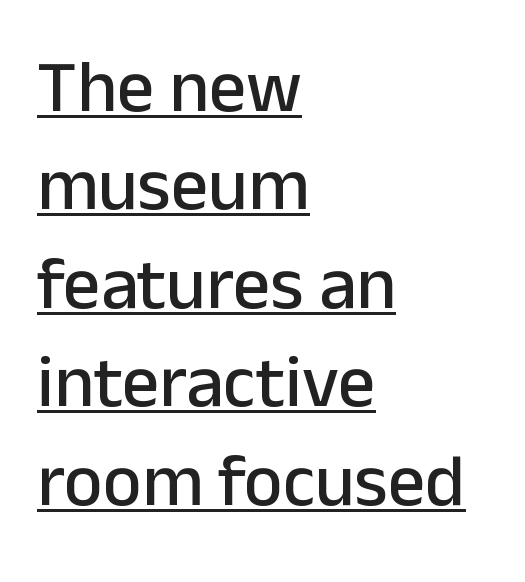
The image shows 74 px sans-serif type, upright; set left-aligned, normal line spacing (1.33x), normal letter spacing, underlined; low stroke contrast and a medium x-height.
